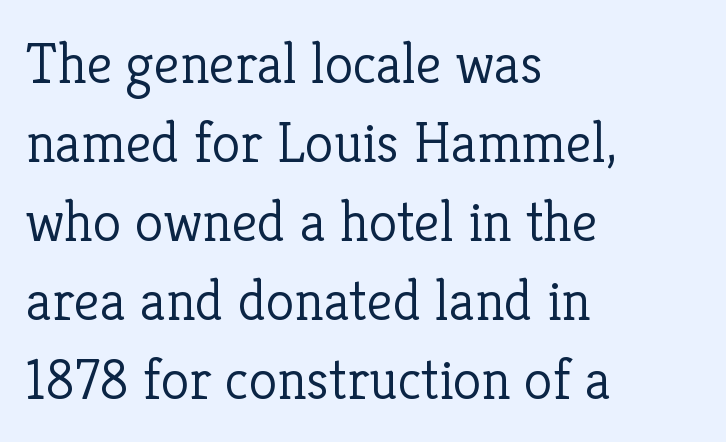
{"serif": "yes", "italic": "no", "bold": "no", "weight": "light", "width": "normal", "stroke_contrast": "low", "x_height": "medium", "monospaced": "no", "underline": "no", "align": "left", "line_spacing": "normal", "line_spacing_ratio": 1.36, "letter_spacing": "normal", "letter_spacing_em": 0.0, "glyph_px": 58}
